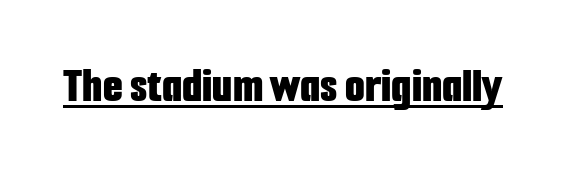
Underlining? Definitely there. No feet cap the strokes, marking this as sans-serif type. Posture: straight, roman, zero tilt. Bold? Absolutely — the strokes are thick and heavy. The letterforms sit shoulder to shoulder at normal distance.
